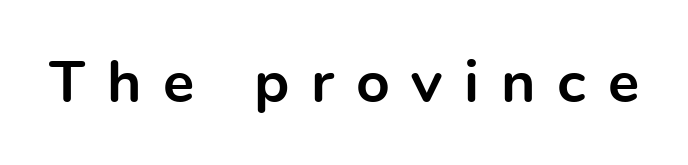
Caption: expanded tracking, letters set apart. Font category for this specimen: sans-serif. Compared with an ordinary text face, these strokes are far heavier — a full bold. It's the straight-up-and-down kind of type.
